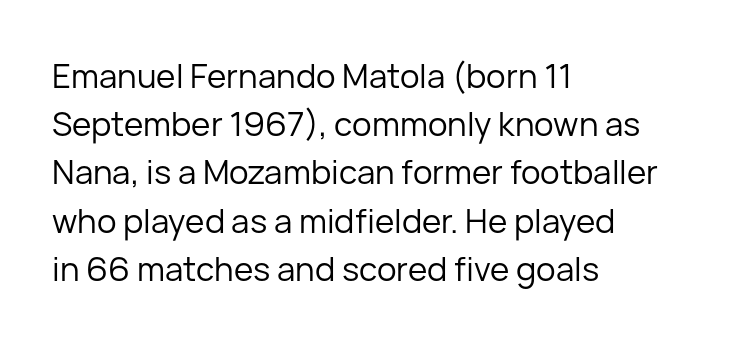
{"serif": "no", "italic": "no", "bold": "no", "weight": "regular", "width": "normal", "stroke_contrast": "low", "x_height": "medium", "monospaced": "no", "underline": "no", "align": "left", "line_spacing": "normal", "line_spacing_ratio": 1.46, "letter_spacing": "normal", "letter_spacing_em": 0.0, "glyph_px": 33}
